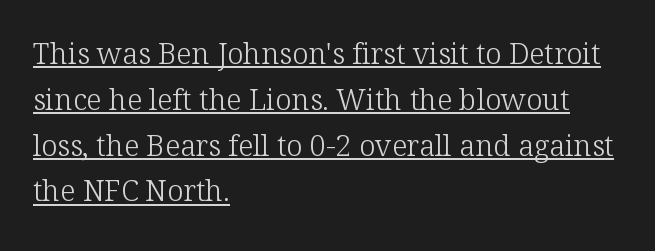
The image shows 29 px light serif type, upright; set left-aligned, normal line spacing (1.58x), normal letter spacing, underlined; low stroke contrast and a medium x-height.
